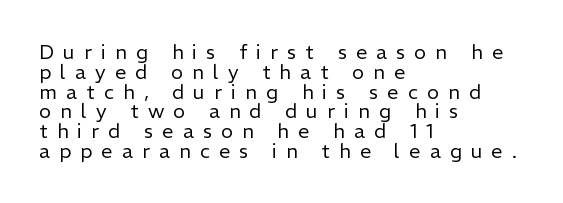
Q: Is the text bold? A: No.
Q: Is the text italic (slanted)? A: No, it is upright.
Q: Is the text underlined? A: No.
Q: How is the paragraph aligned? A: Left-aligned.
Q: Is the spacing between letters normal or unusually wide? A: Unusually wide.
Q: Is the spacing between lines tight, normal or loose? A: Tight.
